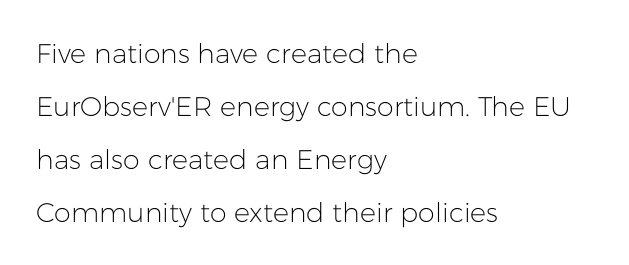
The image shows 27 px text type, upright; set left-aligned, loose line spacing (1.96x), normal letter spacing, not underlined.
